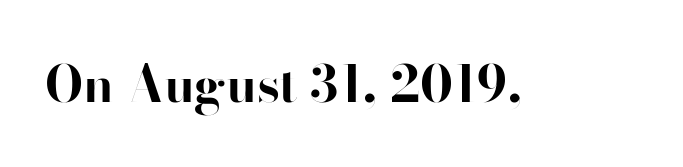
Q: Is the text bold? A: Yes.
Q: Is the text italic (slanted)? A: No, it is upright.
Q: Is the typeface a serif or a sans-serif typeface? A: Sans-serif.
Q: Is the text underlined? A: No.
Q: Is the spacing between letters normal or unusually wide? A: Normal.
Q: Width (condensed, normal, or wide)? A: Normal.
Q: Stroke contrast? A: High.
Q: x-height? A: Small.
Q: Monospaced? A: No.
